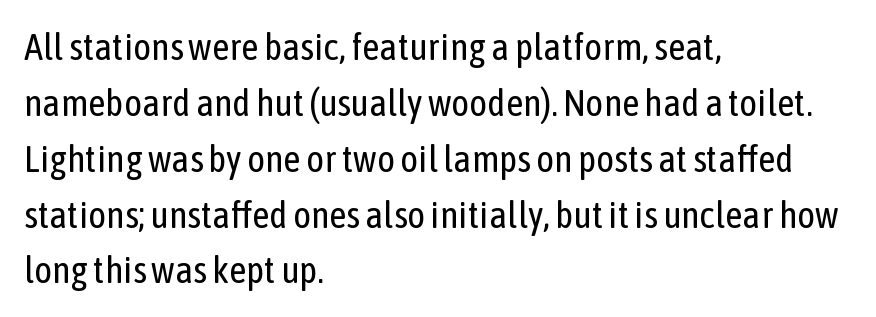
{"serif": "no", "italic": "no", "bold": "no", "weight": "regular", "width": "condensed", "stroke_contrast": "low", "x_height": "medium", "monospaced": "no", "underline": "no", "align": "left", "line_spacing": "normal", "line_spacing_ratio": 1.47, "letter_spacing": "normal", "letter_spacing_em": 0.0, "glyph_px": 38}
